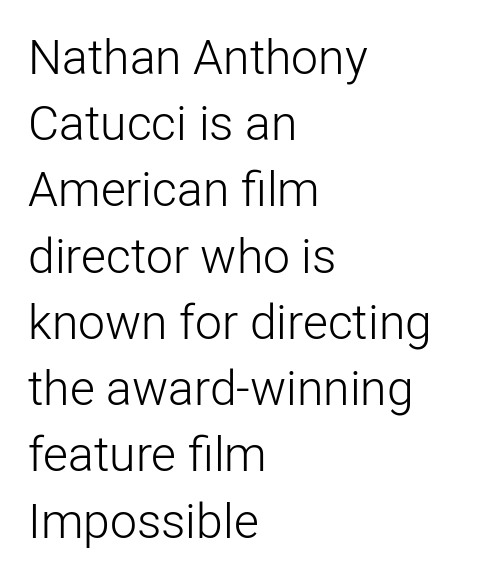
The image shows 48 px light sans-serif type, upright; set left-aligned, normal line spacing (1.38x), normal letter spacing, not underlined; low stroke contrast and a medium x-height.
